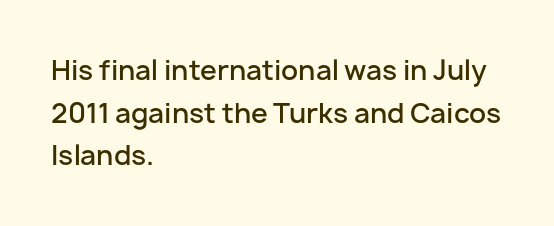
The image shows 27 px text type, upright; set left-aligned, normal line spacing (1.58x), normal letter spacing, not underlined.
